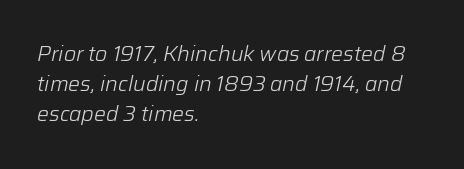
{"italic": "yes", "lean": "right", "slant_degrees": 12, "bold": "no", "underline": "no", "align": "left", "line_spacing": "normal", "line_spacing_ratio": 1.43, "letter_spacing": "normal", "letter_spacing_em": 0.0, "glyph_px": 21}
